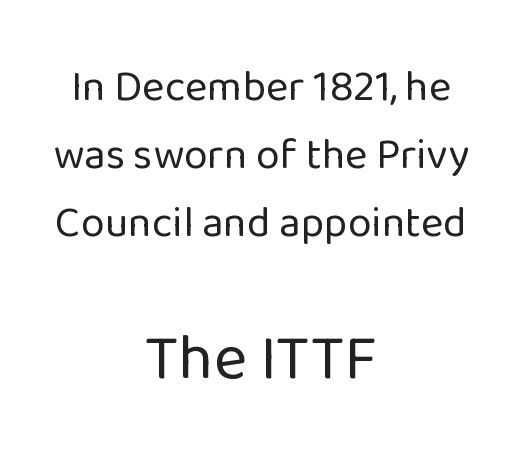
The image shows 64 px regular-weight sans-serif type, upright; set centered, normal line spacing (1.58x), normal letter spacing, not underlined; the second (bottom) block is 1.49x larger; low stroke contrast and a medium x-height.
